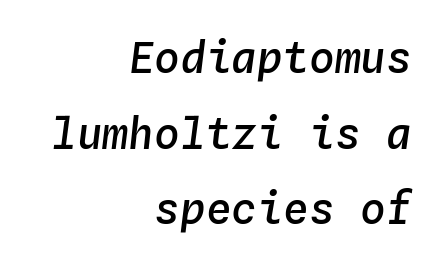
Q: Is the text bold? A: Semi-bold.
Q: Is the text italic (slanted)? A: Yes, it leans right by about 4 degrees.
Q: Is the text underlined? A: No.
Q: How is the paragraph aligned? A: Right-aligned.
Q: Is the spacing between letters normal or unusually wide? A: Normal.
Q: Width (condensed, normal, or wide)? A: Normal.
Q: Stroke contrast? A: Low.
Q: x-height? A: Medium.
Q: Monospaced? A: Yes.
